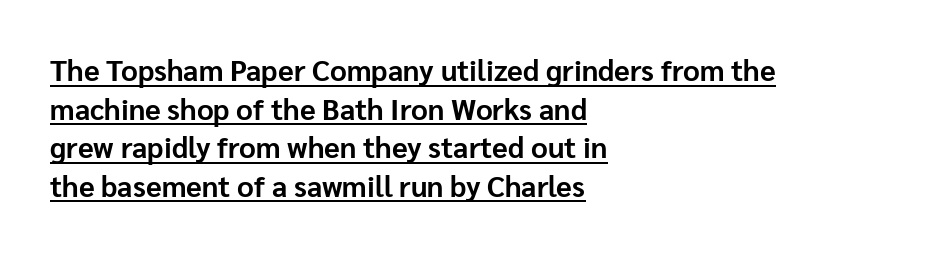
{"serif": "no", "italic": "no", "bold": "yes", "weight": "bold", "width": "normal", "stroke_contrast": "low", "x_height": "medium", "monospaced": "no", "underline": "yes", "align": "left", "line_spacing": "normal", "line_spacing_ratio": 1.33, "letter_spacing": "normal", "letter_spacing_em": 0.0, "glyph_px": 29}
